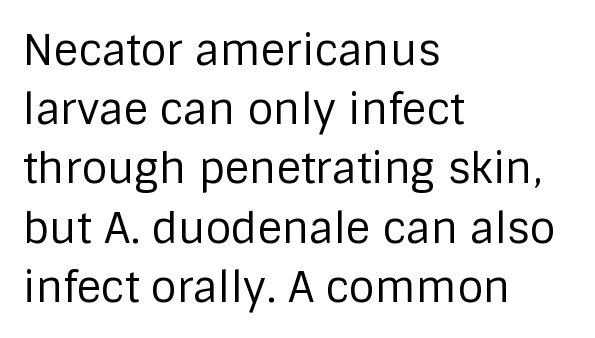
Horizontally, the lines are justified to the leading edge only. Words float on clear page, feet unadorned. Is this a heavy cut? Hardly; it is regular or lighter. I'd call this a sans setting — the letters go barefoot. Standard letterfit; no display-style spreading of the glyphs.
